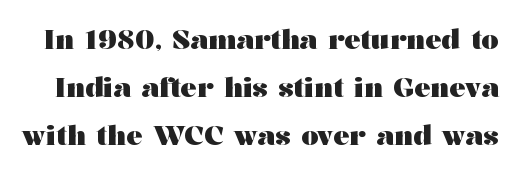
Posture: straight, roman, zero tilt. Words float on clear page, feet unadorned. Here the glyphs are tracked normally, forming tight word shapes. These lines carry a lot of weight — the face is fully bold.
